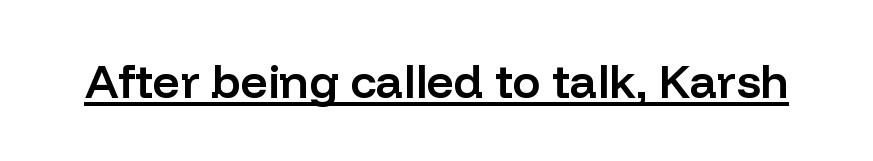
This is moderately heavy type, rendered in semibold. Observe the ordinary spacing: letters are neighbours, not strangers. A typographer would call this underscored text. The face used here is proportionally spaced, like ordinary book or web type.
